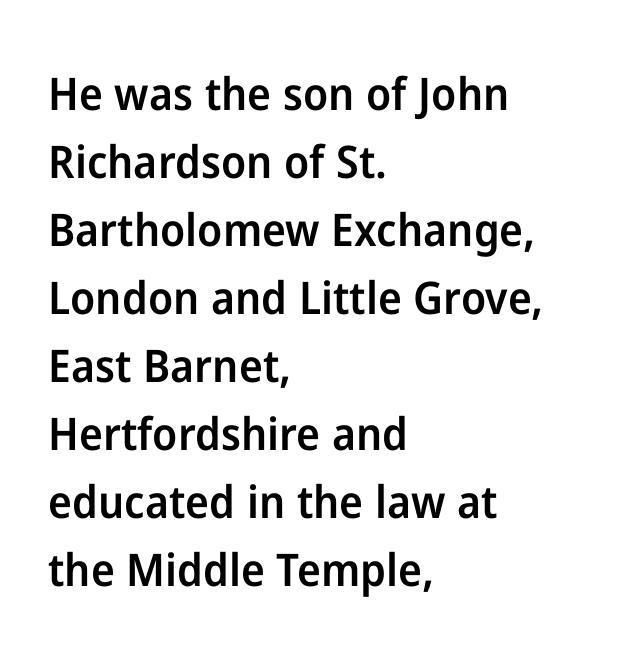
The image shows 45 px semibold sans-serif type, upright; set left-aligned, normal line spacing (1.51x), normal letter spacing, not underlined; low stroke contrast and a medium x-height.
